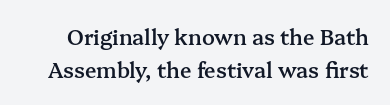
A typesetter would call this leading conventional body-copy spacing. Check the space under the baseline: it is left empty. The characters look somewhat weighty, a semibold short of true bold. The axis of the letterforms is exactly vertical. Observe the ordinary spacing: letters are neighbours, not strangers.
